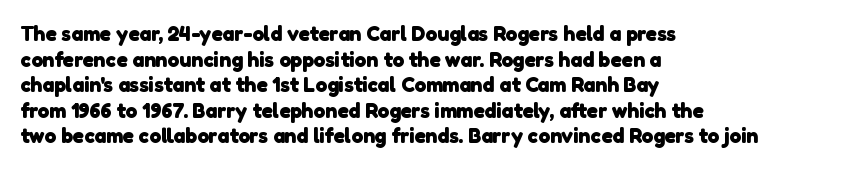
The image shows 21 px bold type; set left-aligned, line spacing 1.22x, normal letter spacing, not underlined.
